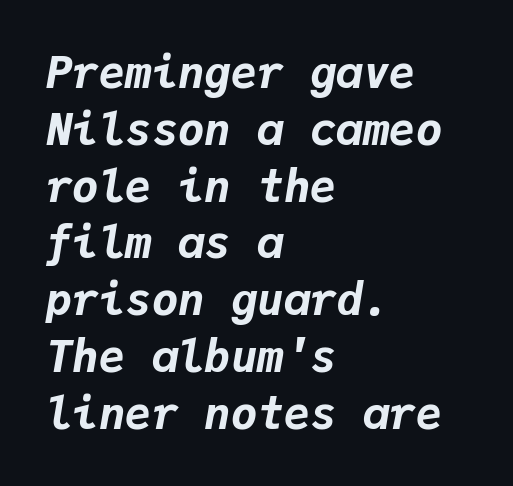
{"italic": "yes", "lean": "right", "slant_degrees": 9, "bold": "yes", "weight": "bold", "width": "normal", "stroke_contrast": "low", "x_height": "medium", "monospaced": "yes", "underline": "no", "align": "left", "line_spacing": "normal", "line_spacing_ratio": 1.29, "letter_spacing": "normal", "letter_spacing_em": 0.0, "glyph_px": 44}
